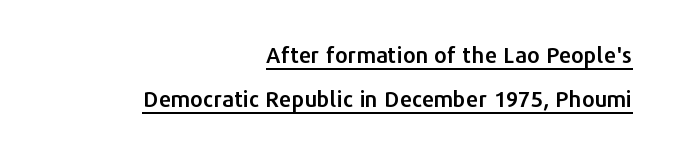
Which margin do the lines hug? The right one — the left edge is uneven. A continuous stroke trails under the words, as in a hyperlink. Summary of vertical rhythm: relaxed, with wide interline spacing. Spacing between characters is what you'd get straight out of the box.
